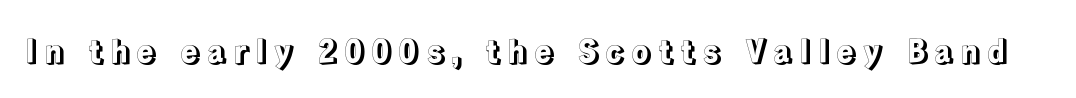
{"italic": "no", "width": "normal", "x_height": "medium", "monospaced": "no", "underline": "no", "letter_spacing": "wide", "letter_spacing_em": 0.21, "glyph_px": 32}
